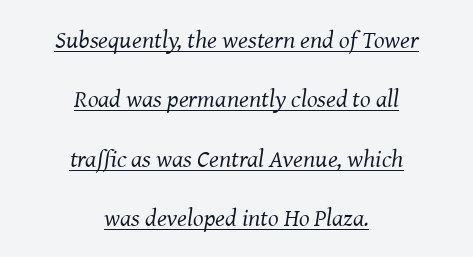
The image shows 25 px text type, italic (leaning right); set centered, loose line spacing (2.38x), normal letter spacing, underlined.
